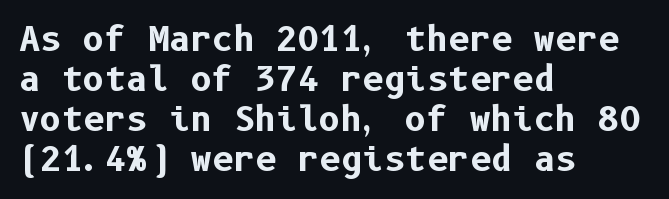
Short note: letters normally spaced. Grotesque or geometric, the face here clearly has no serifs. The rendering anchors every line to the left-hand side. The specimen reads as upright at a glance. Thick stems and heavy bowls — unmistakably bold. Honestly, there is no underline to notice here at all.
